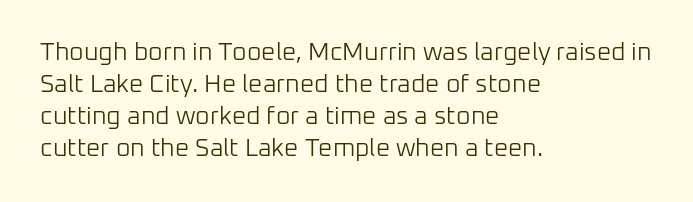
{"italic": "no", "bold": "no", "underline": "no", "align": "left", "line_spacing": "normal", "line_spacing_ratio": 1.28, "letter_spacing": "normal", "letter_spacing_em": 0.0, "glyph_px": 25}
